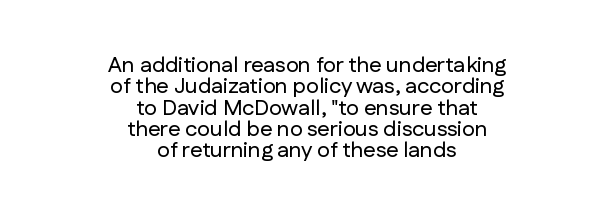
{"italic": "no", "underline": "no", "align": "center", "line_spacing": "tight", "line_spacing_ratio": 0.97, "letter_spacing": "normal", "letter_spacing_em": 0.0, "glyph_px": 22}
